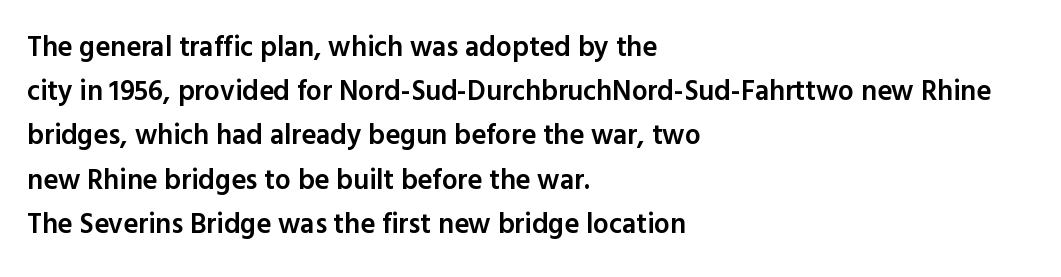
Q: Is the text bold? A: Semi-bold.
Q: Is the text italic (slanted)? A: No, it is upright.
Q: Is the typeface a serif or a sans-serif typeface? A: Sans-serif.
Q: Is the text underlined? A: No.
Q: How is the paragraph aligned? A: Left-aligned.
Q: Is the spacing between letters normal or unusually wide? A: Normal.
Q: Is the spacing between lines tight, normal or loose? A: Normal.
Q: Width (condensed, normal, or wide)? A: Normal.
Q: x-height? A: Medium.
Q: Monospaced? A: No.
